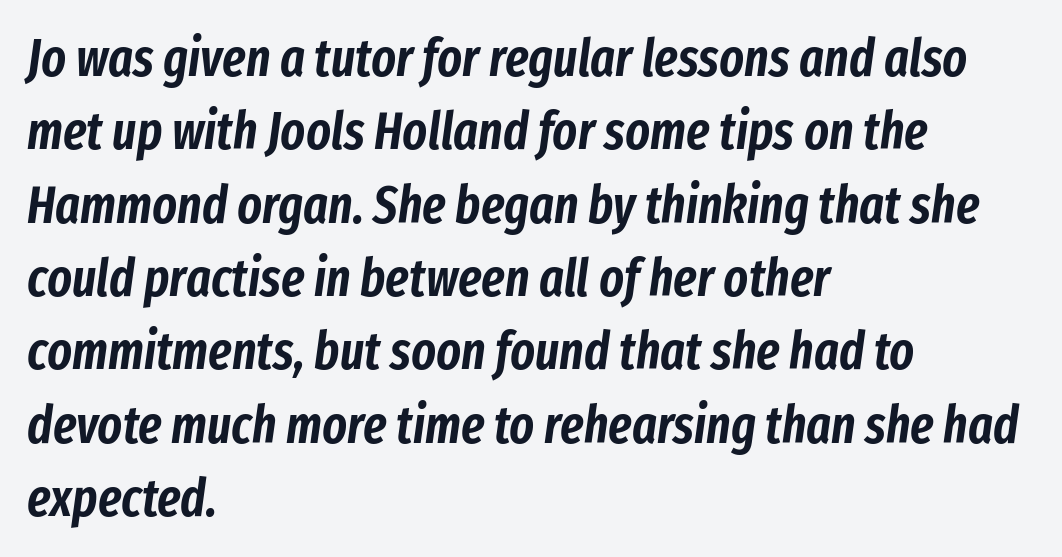
{"italic": "yes", "lean": "right", "slant_degrees": 8, "width": "condensed", "stroke_contrast": "low", "x_height": "medium", "monospaced": "no", "underline": "no", "align": "left", "line_spacing": "normal", "line_spacing_ratio": 1.41, "letter_spacing": "normal", "letter_spacing_em": 0.0, "glyph_px": 52}
